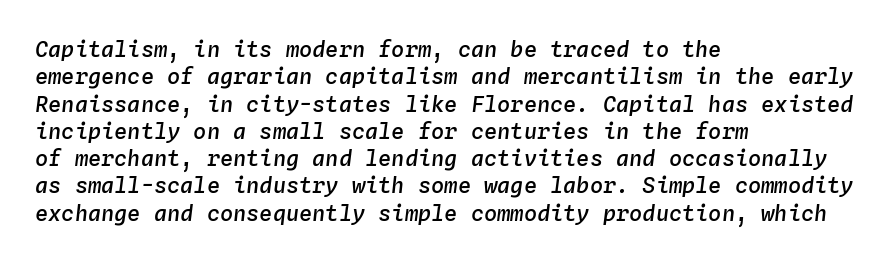
Q: Is the text bold? A: Semi-bold.
Q: Is the text italic (slanted)? A: Yes, it leans right by about 4 degrees.
Q: Is the text underlined? A: No.
Q: How is the paragraph aligned? A: Left-aligned.
Q: Is the spacing between letters normal or unusually wide? A: Normal.
